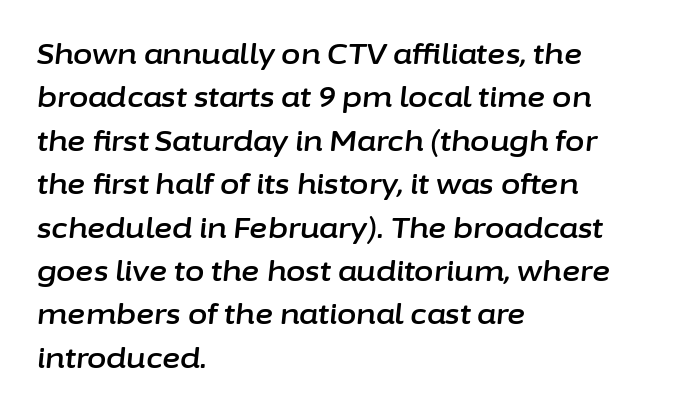
The image shows 28 px text type, italic (leaning right); set left-aligned, normal line spacing (1.55x), normal letter spacing, not underlined; low stroke contrast and a medium x-height.
